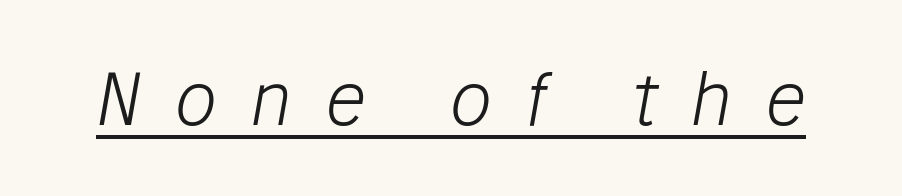
Q: Is the text bold? A: No.
Q: Is the text italic (slanted)? A: Yes, it leans right by about 10 degrees.
Q: Is the text underlined? A: Yes.
Q: Is the spacing between letters normal or unusually wide? A: Unusually wide.
Q: Width (condensed, normal, or wide)? A: Normal.
Q: Stroke contrast? A: Low.
Q: x-height? A: Medium.
Q: Monospaced? A: No.
